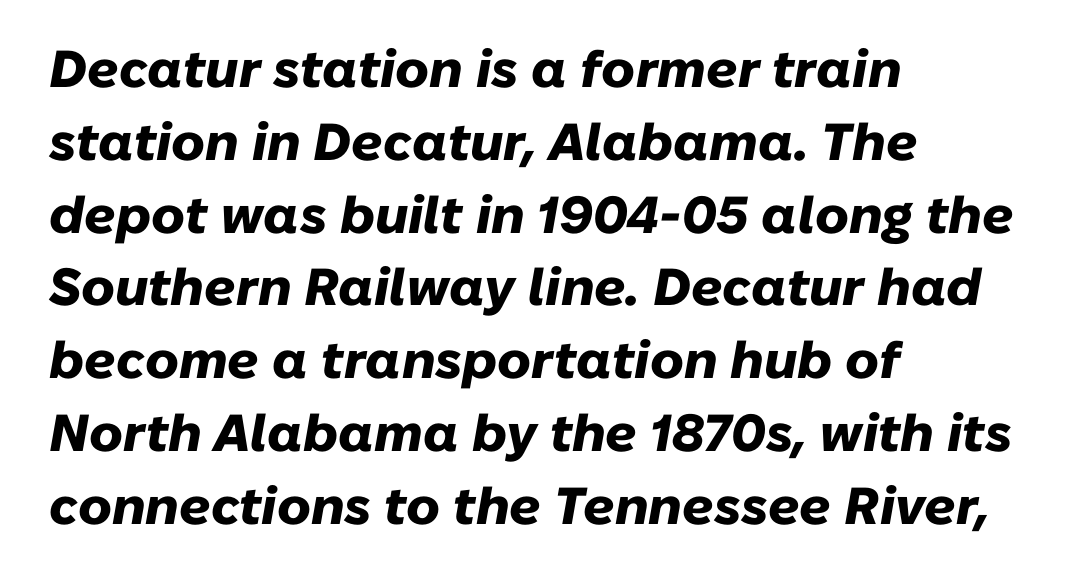
The image shows 52 px heavy type, italic (leaning right); set left-aligned, normal line spacing (1.4x), normal letter spacing, not underlined; low stroke contrast and a medium x-height.
